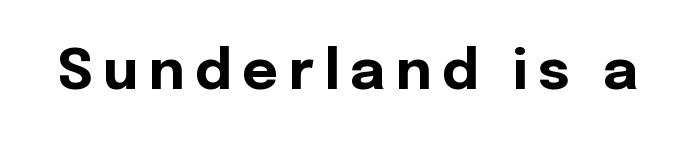
Q: Is the text bold? A: Yes.
Q: Is the text italic (slanted)? A: No, it is upright.
Q: Is the typeface a serif or a sans-serif typeface? A: Sans-serif.
Q: Is the text underlined? A: No.
Q: Width (condensed, normal, or wide)? A: Normal.
Q: x-height? A: Medium.
Q: Monospaced? A: No.
